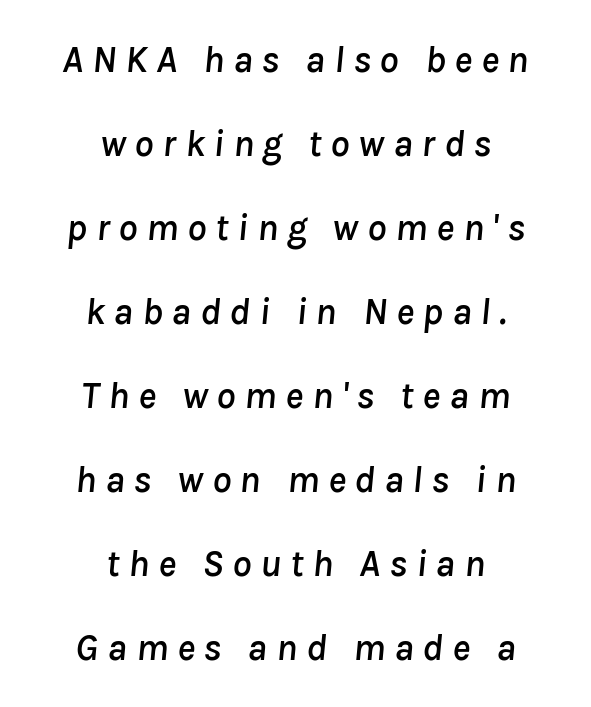
The image shows 38 px text type, italic (leaning right); set centered, loose line spacing (2.21x), unusually wide letter spacing (+0.23 em), not underlined; low stroke contrast and a medium x-height.
